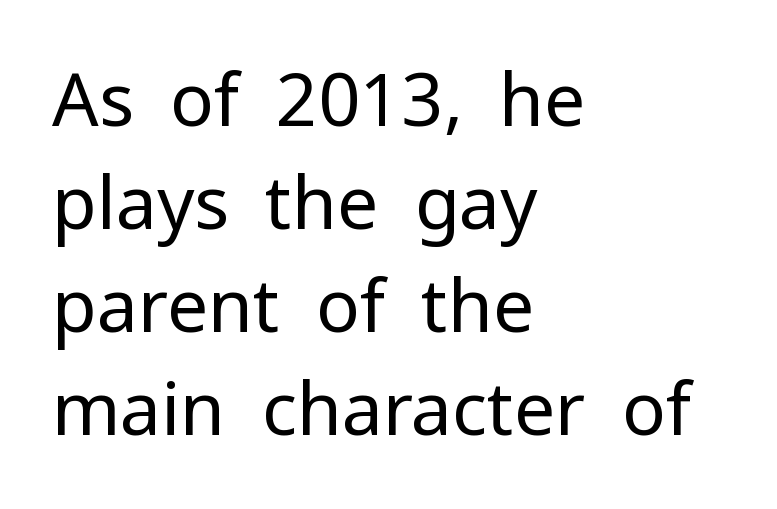
Is there any slant? The stems are plumb. The designer left line spacing at the default. The typeface has the unassuming heft of standard copy or less. Only glyphs here, with clear space below each row.
